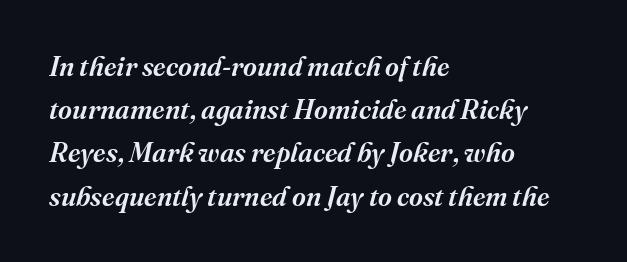
Is the block centered? No — it sits flush against the left margin. Has an underline been added? It has not. The designer left line spacing at the default. Set as a demibold, roughly 600 on the weight scale.
